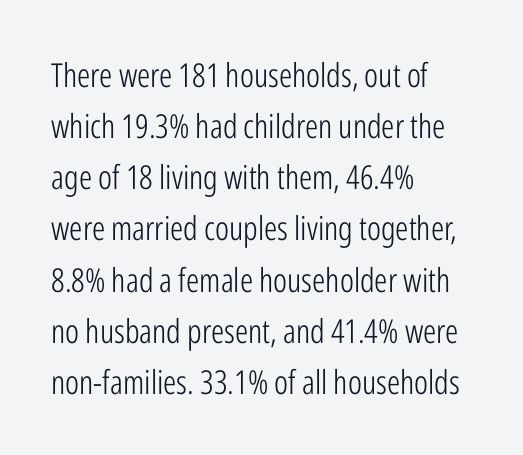
{"serif": "no", "italic": "no", "bold": "no", "weight": "light", "width": "condensed", "stroke_contrast": "low", "x_height": "medium", "monospaced": "no", "underline": "no", "align": "left", "line_spacing": "normal", "line_spacing_ratio": 1.55, "letter_spacing": "normal", "letter_spacing_em": 0.0, "glyph_px": 33}
